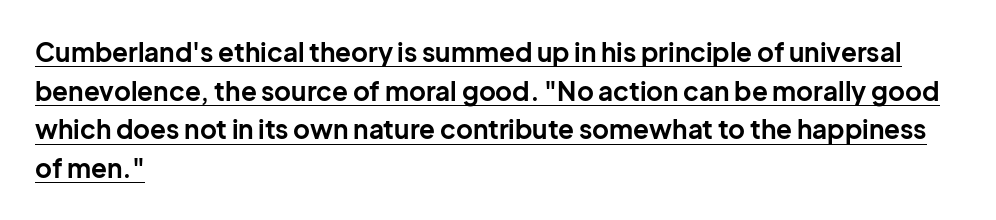
{"italic": "no", "bold": "yes", "underline": "yes", "align": "left", "line_spacing": "normal", "line_spacing_ratio": 1.49, "letter_spacing": "normal", "letter_spacing_em": 0.0, "glyph_px": 26}
